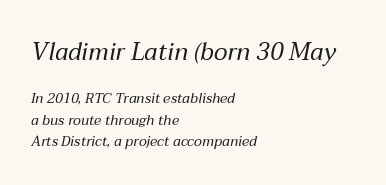
{"italic": "yes", "lean": "right", "slant_degrees": 12, "bold": "no", "underline": "no", "align": "left", "line_spacing": "normal", "line_spacing_ratio": 1.51, "letter_spacing": "normal", "letter_spacing_em": 0.0, "larger_block": "first", "size_ratio": 1.71, "glyph_px": 24}
